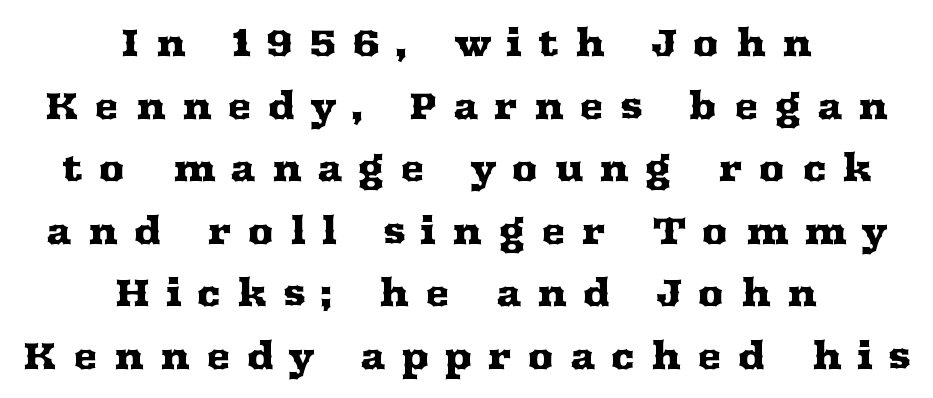
The image shows 37 px wide serif type, upright; set centered, normal line spacing (1.69x), unusually wide letter spacing (+0.42 em), not underlined; medium stroke contrast and a medium x-height.
